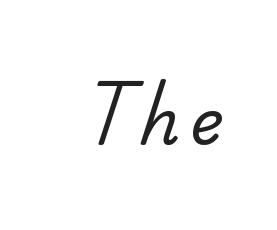
{"serif": "no", "bold": "no", "weight": "regular", "width": "normal", "stroke_contrast": "low", "x_height": "small", "monospaced": "no", "underline": "no", "glyph_px": 63}
